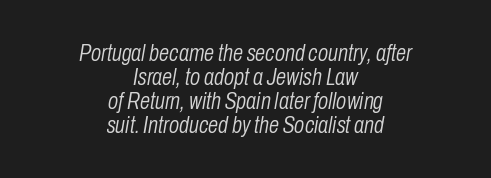
Q: Is the text bold? A: No.
Q: Is the text italic (slanted)? A: Yes, it leans right by about 10 degrees.
Q: Is the text underlined? A: No.
Q: How is the paragraph aligned? A: Centered.
Q: Is the spacing between letters normal or unusually wide? A: Normal.
Q: Is the spacing between lines tight, normal or loose? A: Tight.
